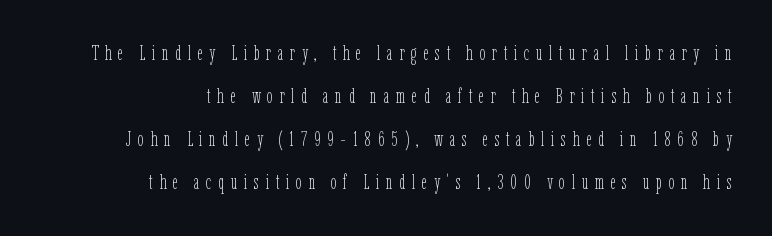
{"italic": "no", "bold": "no", "underline": "no", "align": "right", "line_spacing": "loose", "line_spacing_ratio": 2.05, "letter_spacing": "wide", "letter_spacing_em": 0.31, "glyph_px": 21}
